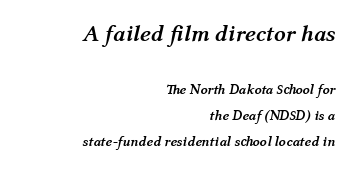
The lines are quadded right. No word sits above an underline. Bold? Absolutely — the strokes are thick and heavy. The first block has been scaled up relative to the second. Look at the tracking — it's just the regular setting, nothing added. Would a proofreader flag this as italicized? Yes.
